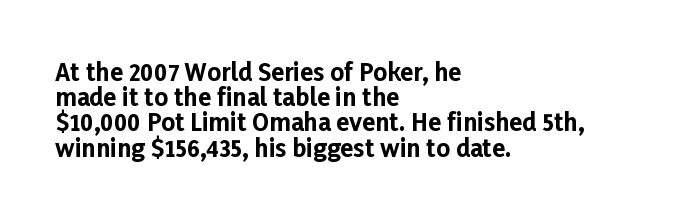
{"italic": "no", "bold": "yes", "underline": "no", "align": "left", "line_spacing": "tight", "line_spacing_ratio": 1.05, "letter_spacing": "normal", "letter_spacing_em": 0.0, "glyph_px": 24}
